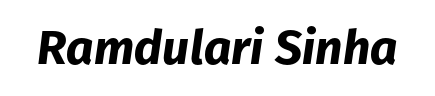
Note the varied advance widths — an 'i' is clearly narrower than an 'm'. Default kerning and tracking; the words read as compact shapes. You can tell it's italic because the verticals aren't actually vertical. These words are printed bold, with thick strokes throughout. The gap between lines stays unmarked.
